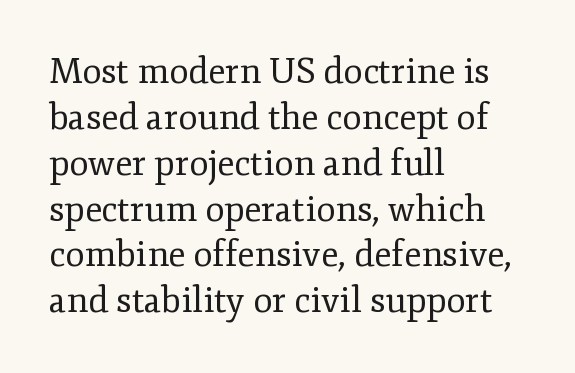
Rendered with straight, roman letterforms. Summary of weight: not heavy and not bold. The gap between lines stays unmarked. A classic flush-left, rag-right setting is used for this passage. Character widths vary here, with narrow letters taking less room than wide ones. Caption: standard tracking, unaltered.
